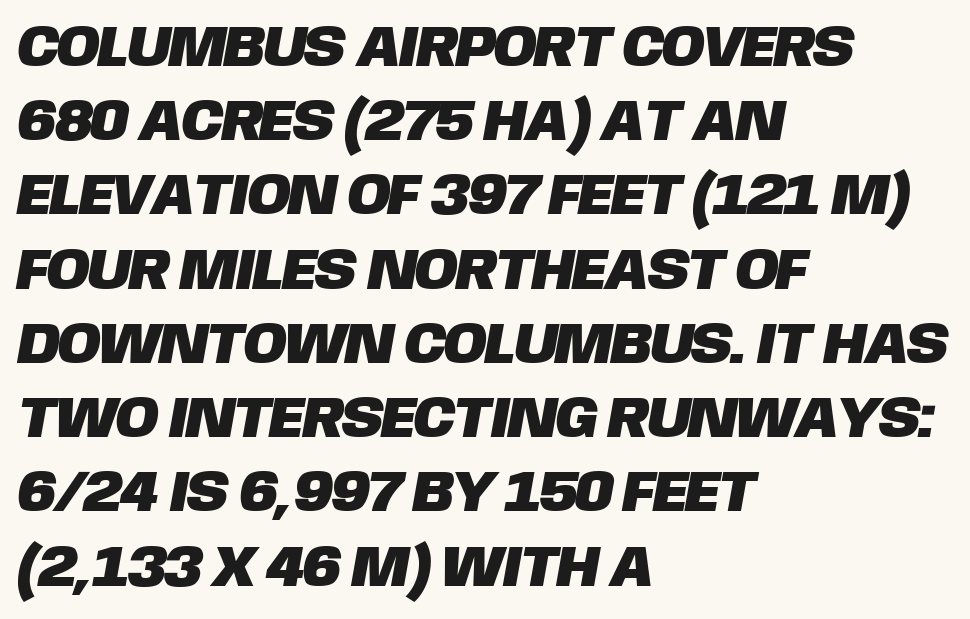
Successive baselines arrive at the customary interval. These lines are composed in type without serifs. The paragraph has a hard left edge and a soft right edge. No word sits above an underline.
